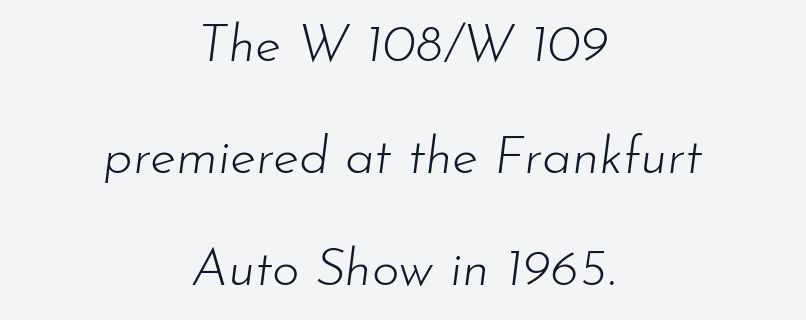
Q: Is the text bold? A: No.
Q: Is the text italic (slanted)? A: Yes, it leans right by about 7 degrees.
Q: Is the text underlined? A: No.
Q: How is the paragraph aligned? A: Centered.
Q: Is the spacing between letters normal or unusually wide? A: Normal.
Q: Is the spacing between lines tight, normal or loose? A: Loose.
Q: Width (condensed, normal, or wide)? A: Normal.
Q: Stroke contrast? A: Low.
Q: x-height? A: Small.
Q: Monospaced? A: No.
